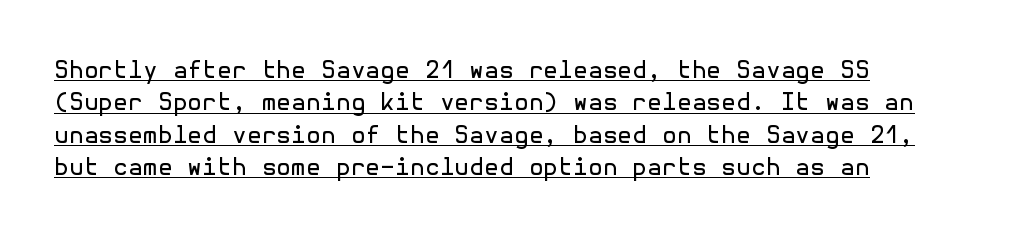
{"italic": "no", "bold": "no", "underline": "yes", "align": "left", "line_spacing": "normal", "line_spacing_ratio": 1.35, "letter_spacing": "normal", "letter_spacing_em": 0.0, "glyph_px": 24}
